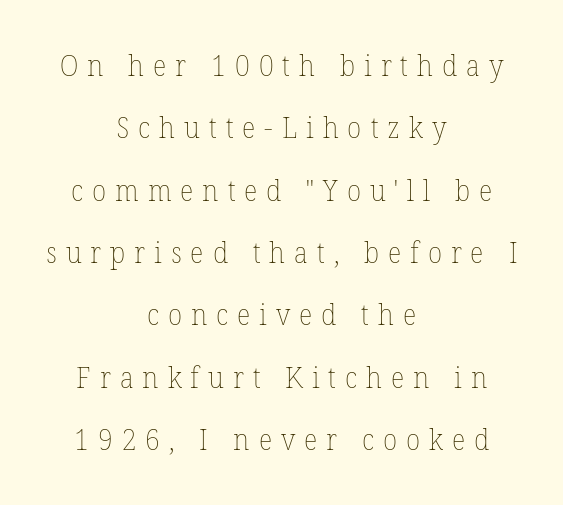
Q: Is the text bold? A: No.
Q: Is the text italic (slanted)? A: No, it is upright.
Q: Is the text underlined? A: No.
Q: How is the paragraph aligned? A: Centered.
Q: Is the spacing between letters normal or unusually wide? A: Unusually wide.
Q: Is the spacing between lines tight, normal or loose? A: Loose.
Q: Width (condensed, normal, or wide)? A: Normal.
Q: Stroke contrast? A: Low.
Q: x-height? A: Medium.
Q: Monospaced? A: No.
